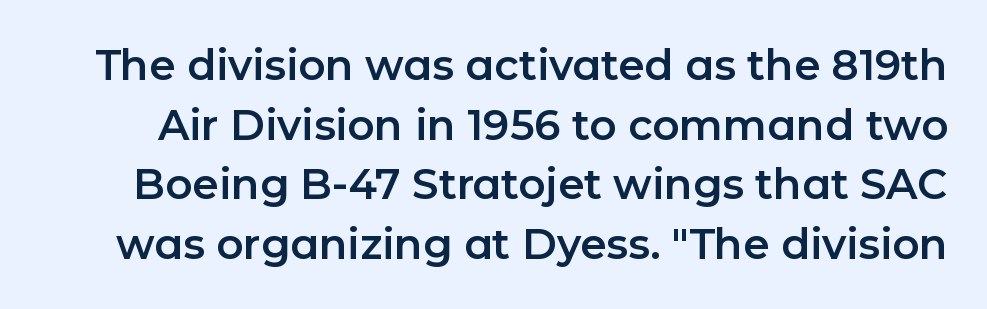
The image shows 42 px sans-serif type, upright; set normal line spacing (1.42x), normal letter spacing, not underlined; low stroke contrast and a medium x-height.
